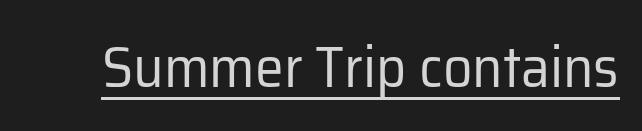
You can tell from the bare stems that sans-serif type was used. The cut favours lightness, reaching ordinary text weight at its darkest. Think of a printed novel: that variable character pitch is what you see here. Students, observe the line beneath the letters — that is underlining. Vertical strokes here are truly vertical. Default kerning and tracking; the words read as compact shapes.
